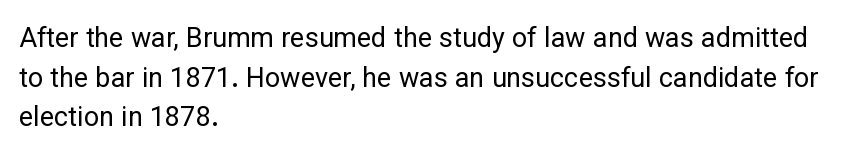
{"italic": "no", "bold": "no", "underline": "no", "align": "left", "line_spacing": "normal", "line_spacing_ratio": 1.47, "letter_spacing": "normal", "letter_spacing_em": 0.0, "glyph_px": 27}
